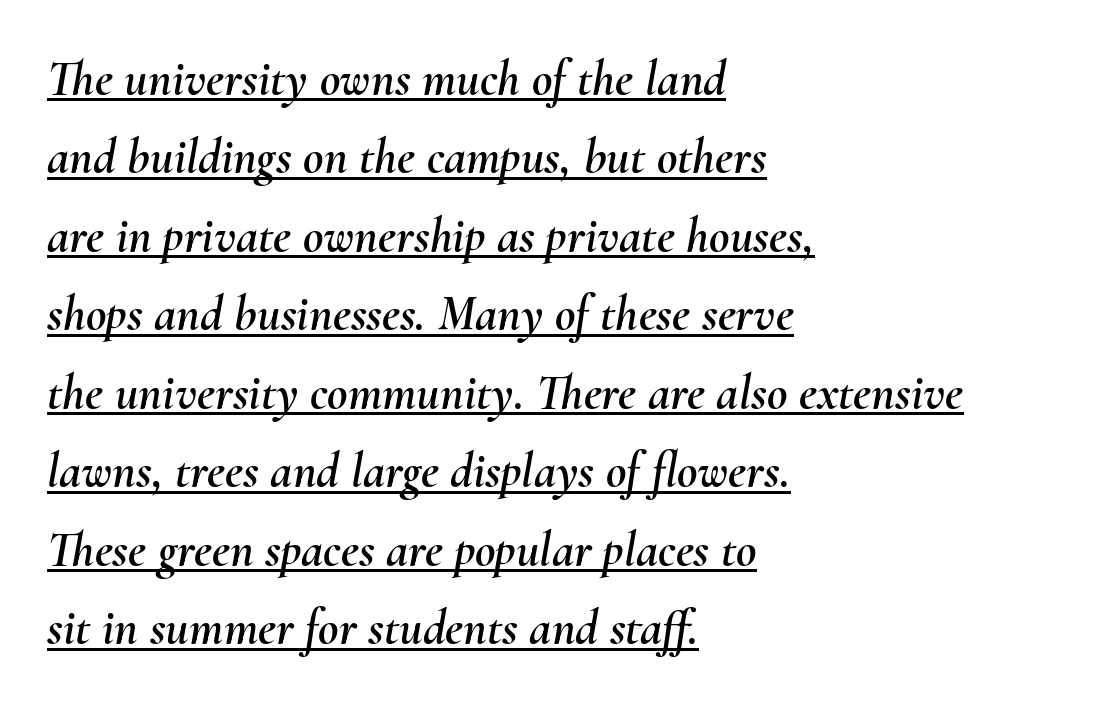
{"italic": "yes", "lean": "right", "slant_degrees": 10, "width": "normal", "stroke_contrast": "medium", "x_height": "small", "monospaced": "no", "underline": "yes", "align": "left", "line_spacing": "normal", "line_spacing_ratio": 1.57, "letter_spacing": "normal", "letter_spacing_em": 0.0, "glyph_px": 50}
